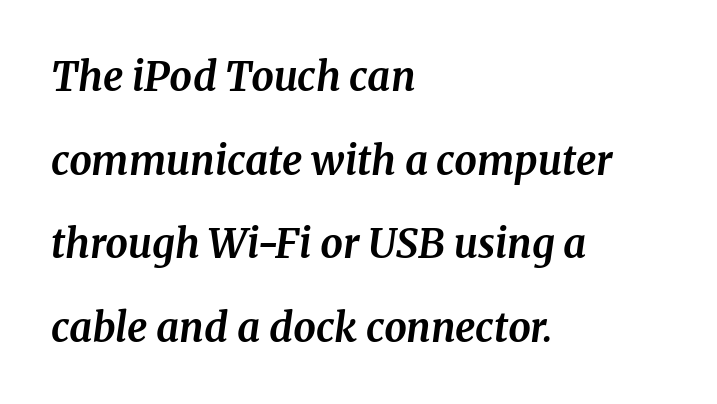
Q: Is the text bold? A: Yes.
Q: Is the text italic (slanted)? A: Yes, it leans right by about 8 degrees.
Q: Is the typeface a serif or a sans-serif typeface? A: Serif.
Q: Is the text underlined? A: No.
Q: How is the paragraph aligned? A: Left-aligned.
Q: Is the spacing between letters normal or unusually wide? A: Normal.
Q: Is the spacing between lines tight, normal or loose? A: Loose.
Q: Width (condensed, normal, or wide)? A: Normal.
Q: Stroke contrast? A: Medium.
Q: x-height? A: Medium.
Q: Monospaced? A: No.
